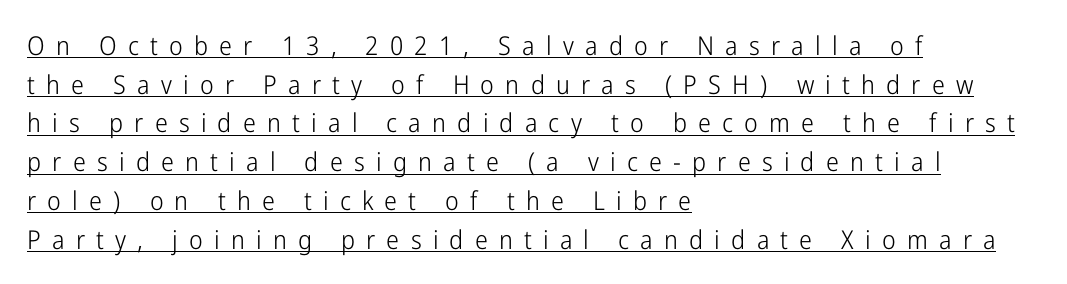
The face used here is rendered with a markedly widened letterfit. In designer terms, the underline attribute is active on this setting. This is not heavy type; no bold has been used. Whoever set this chose a conventional vertical rhythm. The passage is arranged the way most books set body copy — flush left.
